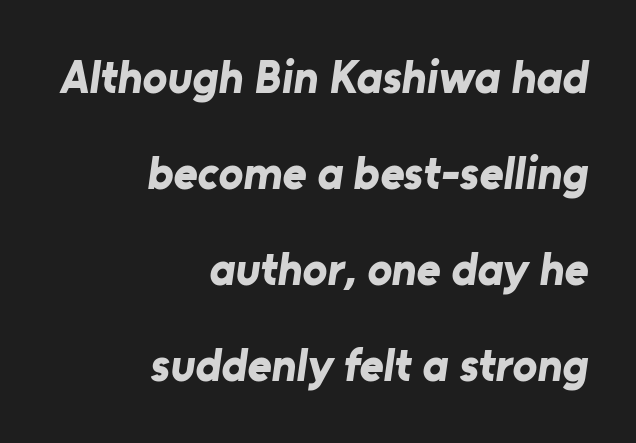
The image shows 46 px bold sans-serif type; set right-aligned, loose line spacing (2.09x), normal letter spacing, not underlined; low stroke contrast and a medium x-height.
